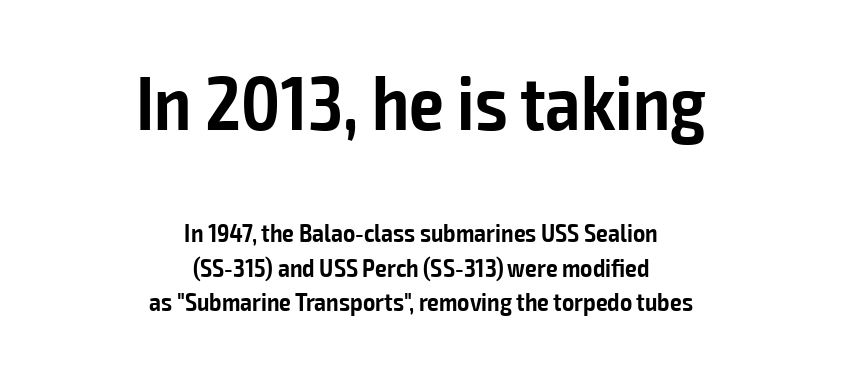
In terms of posture, this sample is upright. The face used here is proportionally spaced, like ordinary book or web type. Only glyphs here, with clear space below each row. No feet cap the strokes, marking this as sans-serif type. Both edges are ragged and mirror each other, which tells us the setting is centered.
